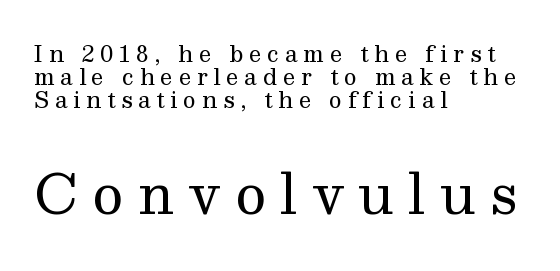
The image shows 54 px regular-weight serif type, upright; set left-aligned, tight line spacing (1.04x), unusually wide letter spacing (+0.26 em), not underlined; the second (bottom) block is 2.45x larger; medium stroke contrast and a medium x-height.
